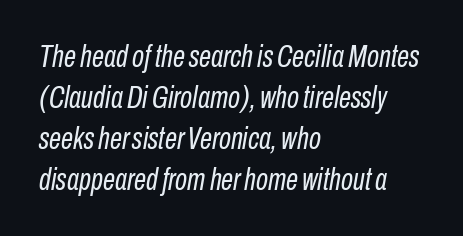
{"italic": "yes", "lean": "right", "slant_degrees": 10, "bold": "no", "weight": "regular", "width": "condensed", "stroke_contrast": "low", "x_height": "medium", "monospaced": "no", "underline": "no", "align": "left", "line_spacing": "normal", "line_spacing_ratio": 1.32, "letter_spacing": "normal", "letter_spacing_em": 0.0, "glyph_px": 31}
